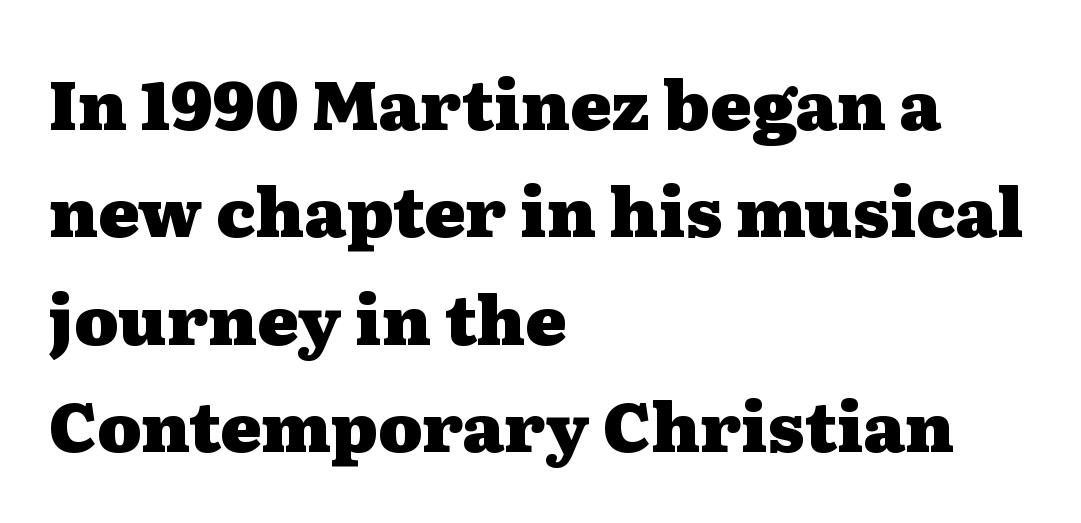
The image shows 68 px heavy, wide serif type, upright; set left-aligned, normal line spacing (1.58x), normal letter spacing, not underlined; medium stroke contrast and a medium x-height.
